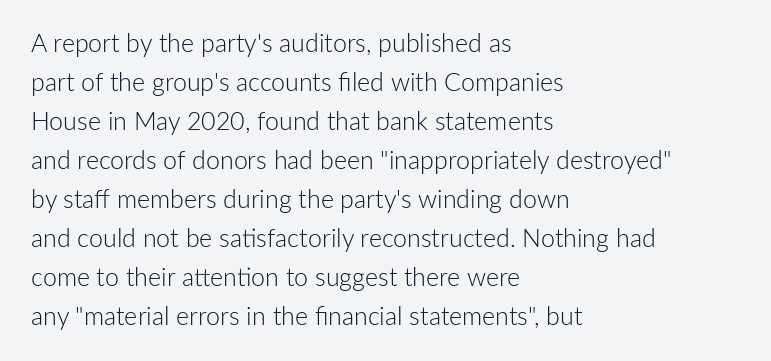
{"italic": "no", "bold": "no", "underline": "no", "align": "left", "line_spacing": "normal", "line_spacing_ratio": 1.56, "letter_spacing": "normal", "letter_spacing_em": 0.0, "glyph_px": 25}
